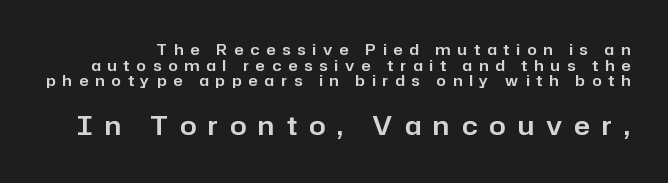
The letters in the lower block stand taller than those in the block above. Does the lettering tilt? It doesn't — this is upright. Nobody drew a line under any word here. Is there much room between lines? No — they nearly touch. Does extra space separate the letters? Yes, quite a lot of it.
